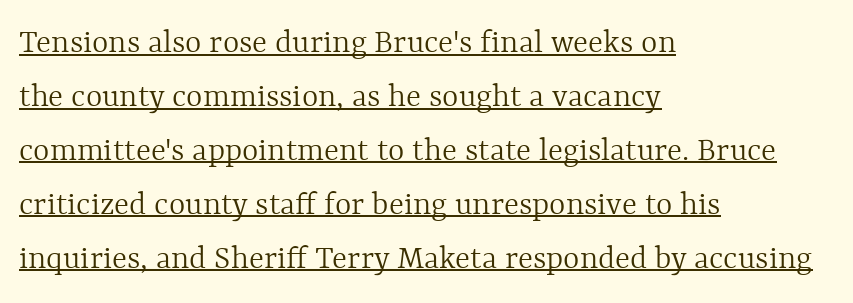
Q: Is the text bold? A: No.
Q: Is the text italic (slanted)? A: No, it is upright.
Q: Is the text underlined? A: Yes.
Q: How is the paragraph aligned? A: Left-aligned.
Q: Is the spacing between letters normal or unusually wide? A: Normal.
Q: Is the spacing between lines tight, normal or loose? A: Normal.
Q: Width (condensed, normal, or wide)? A: Normal.
Q: x-height? A: Medium.
Q: Monospaced? A: No.
